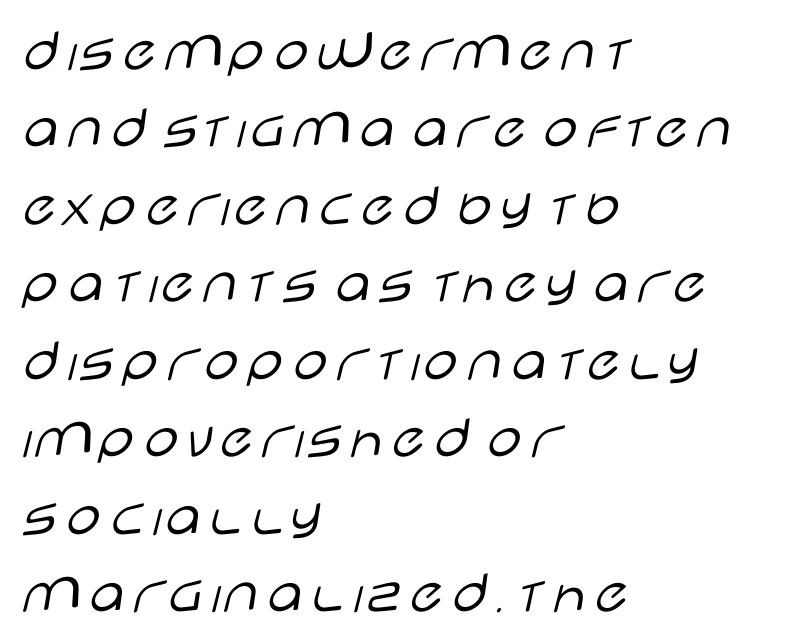
{"serif": "no", "bold": "no", "weight": "light", "width": "wide", "stroke_contrast": "low", "x_height": "large", "monospaced": "no", "underline": "no", "align": "left", "line_spacing": "normal", "line_spacing_ratio": 1.25, "letter_spacing": "normal", "letter_spacing_em": 0.0, "glyph_px": 62}
